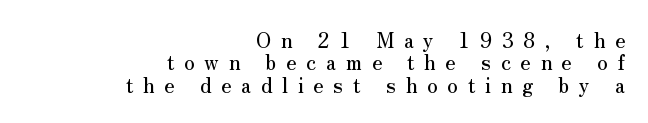
{"italic": "no", "underline": "no", "align": "right", "line_spacing": "tight", "line_spacing_ratio": 1.07, "letter_spacing": "wide", "letter_spacing_em": 0.46, "glyph_px": 21}
